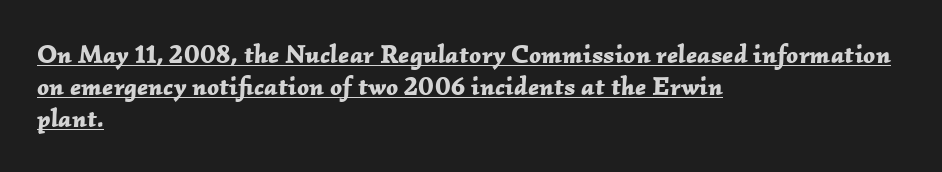
Q: Is the text bold? A: Yes.
Q: Is the text italic (slanted)? A: Yes, it leans right by about 2 degrees.
Q: Is the text underlined? A: Yes.
Q: How is the paragraph aligned? A: Left-aligned.
Q: Is the spacing between letters normal or unusually wide? A: Normal.
